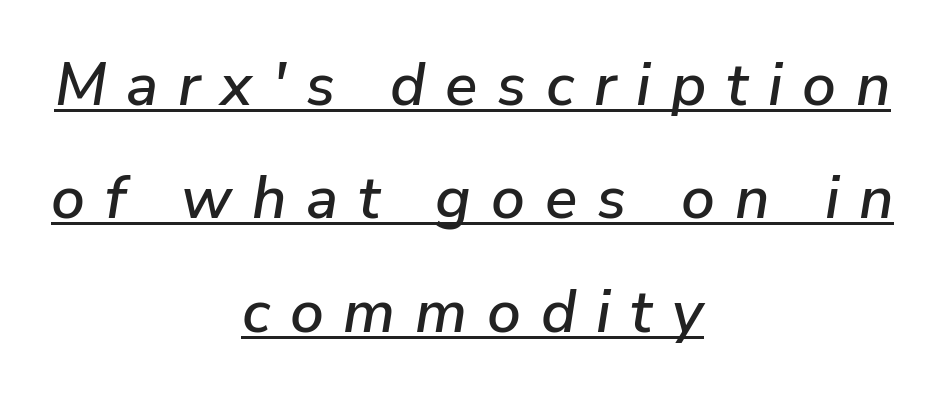
Q: Is the text italic (slanted)? A: Yes, it leans right by about 9 degrees.
Q: Is the text underlined? A: Yes.
Q: How is the paragraph aligned? A: Centered.
Q: Is the spacing between letters normal or unusually wide? A: Unusually wide.
Q: Width (condensed, normal, or wide)? A: Normal.
Q: Stroke contrast? A: Low.
Q: x-height? A: Medium.
Q: Monospaced? A: No.
